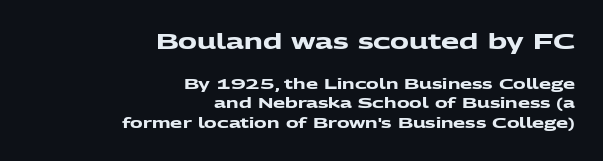
The image shows 21 px bold type; set right-aligned, normal line spacing (1.42x), normal letter spacing, not underlined; the first (top) block is 1.5x larger.
